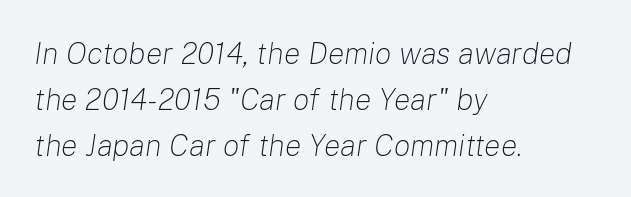
Q: Is the text bold? A: No.
Q: Is the text italic (slanted)? A: Yes, it leans right by about 8 degrees.
Q: Is the text underlined? A: No.
Q: How is the paragraph aligned? A: Left-aligned.
Q: Is the spacing between letters normal or unusually wide? A: Normal.
Q: Is the spacing between lines tight, normal or loose? A: Normal.
Q: Width (condensed, normal, or wide)? A: Normal.
Q: Stroke contrast? A: Low.
Q: x-height? A: Medium.
Q: Monospaced? A: No.
